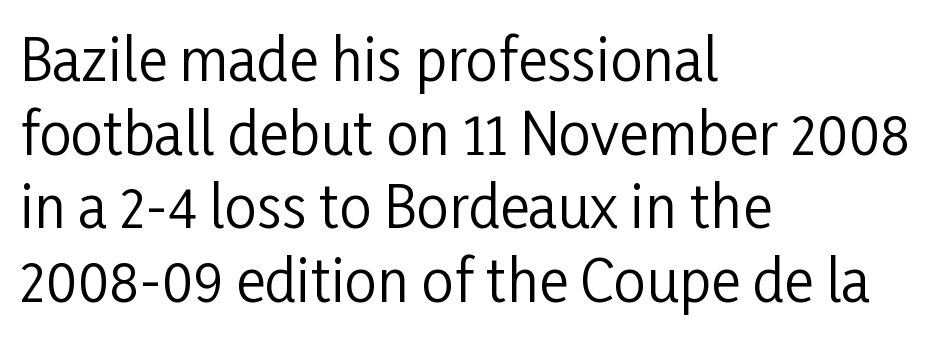
{"serif": "no", "italic": "no", "bold": "no", "weight": "regular", "width": "condensed", "stroke_contrast": "low", "x_height": "medium", "monospaced": "no", "underline": "no", "align": "left", "line_spacing": "normal", "line_spacing_ratio": 1.29, "letter_spacing": "normal", "letter_spacing_em": 0.0, "glyph_px": 57}
